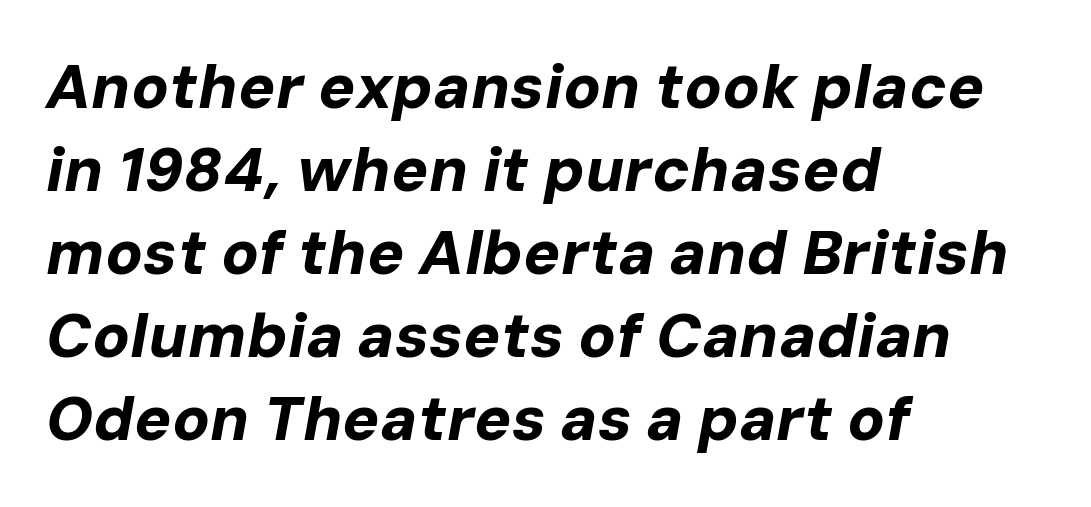
Q: Is the text bold? A: Yes.
Q: Is the text italic (slanted)? A: Yes, it leans right by about 10 degrees.
Q: Is the text underlined? A: No.
Q: How is the paragraph aligned? A: Left-aligned.
Q: Is the spacing between letters normal or unusually wide? A: Normal.
Q: Is the spacing between lines tight, normal or loose? A: Normal.
Q: Width (condensed, normal, or wide)? A: Normal.
Q: Stroke contrast? A: Low.
Q: x-height? A: Medium.
Q: Monospaced? A: No.
